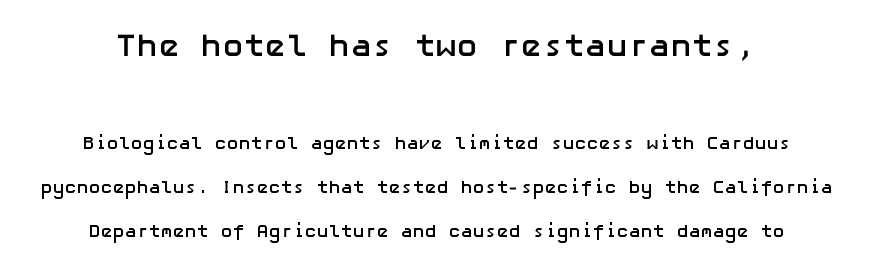
{"serif": "no", "italic": "no", "bold": "yes", "weight": "semibold", "width": "normal", "stroke_contrast": "low", "x_height": "medium", "underline": "no", "line_spacing": "loose", "line_spacing_ratio": 2.45, "letter_spacing": "normal", "letter_spacing_em": 0.0, "larger_block": "first", "size_ratio": 1.78, "glyph_px": 32}
